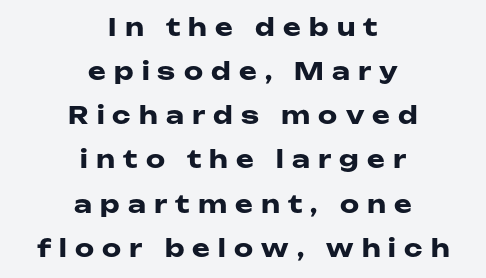
The image shows 24 px bold type, upright; set centered, line spacing 1.84x, unusually wide letter spacing (+0.34 em), not underlined.
